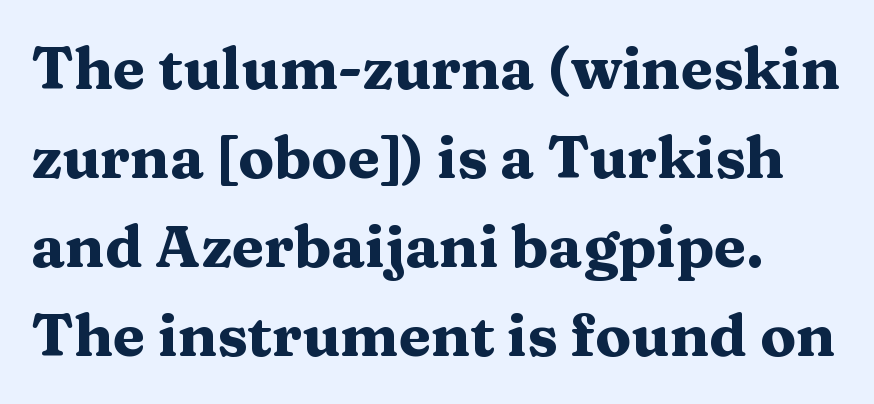
The lettering stays uniformly vertical, giving the passage a roman look. Note the varied advance widths — an 'i' is clearly narrower than an 'm'. The font family rendered here belongs to the serif group. The letterforms sit shoulder to shoulder at normal distance. The letters are bold, with thick, heavy strokes. Each new line begins a customary step beneath the previous one.
